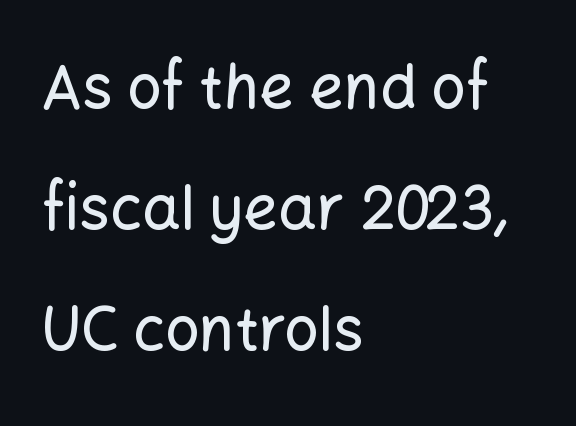
{"serif": "no", "italic": "no", "width": "normal", "stroke_contrast": "low", "x_height": "medium", "monospaced": "no", "underline": "no", "align": "left", "line_spacing": "loose", "line_spacing_ratio": 1.98, "letter_spacing": "normal", "letter_spacing_em": 0.0, "glyph_px": 61}
